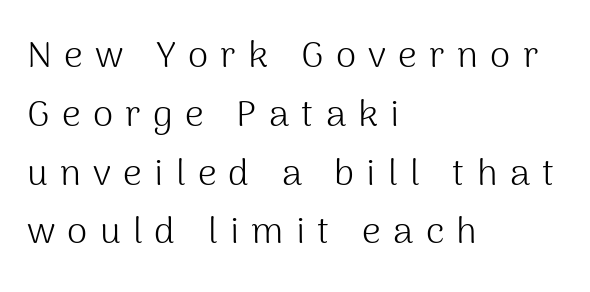
If you measured baseline to baseline, you'd find a middling distance. A typesetter would call this proportional, since set widths differ per character. Posture: straight, roman, zero tilt. A quiet, ordinary-to-light weight characterises the typeface. Line beginnings align vertically; line endings do not.
